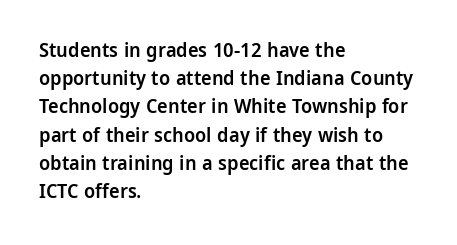
This is moderately heavy type, rendered in semibold. A bare baseline throughout the passage. Caption: standard tracking, unaltered. A typesetter would mark this as roman, not italic. The rows are spaced the way most documents space them. A classic flush-left, rag-right setting is used for this passage.
